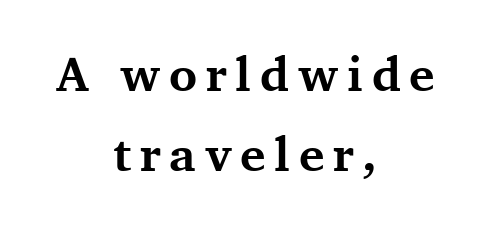
Q: Is the text bold? A: Yes.
Q: Is the text italic (slanted)? A: No, it is upright.
Q: Is the typeface a serif or a sans-serif typeface? A: Serif.
Q: Is the text underlined? A: No.
Q: How is the paragraph aligned? A: Centered.
Q: Is the spacing between lines tight, normal or loose? A: Normal.
Q: Width (condensed, normal, or wide)? A: Normal.
Q: Stroke contrast? A: Medium.
Q: x-height? A: Medium.
Q: Monospaced? A: No.
